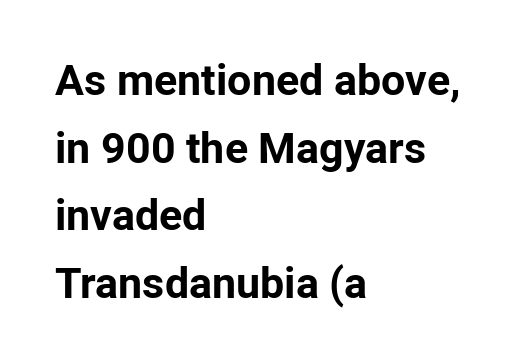
The tracking reads as untouched default to a designer's eye. Interline gaps are of average width in this sample. Does the weight exceed regular? Yes, all the way to bold. The compositor pushed each line to the left boundary. Ordinary non-slanted type is in use.
